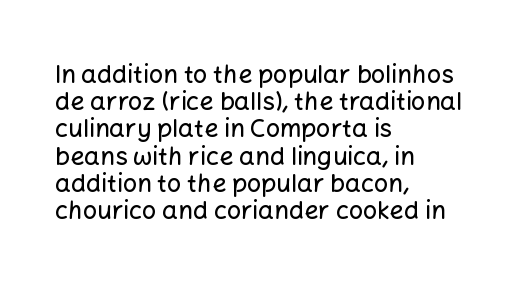
{"italic": "no", "underline": "no", "align": "left", "line_spacing": "tight", "line_spacing_ratio": 1.09, "letter_spacing": "normal", "letter_spacing_em": 0.0, "glyph_px": 25}
